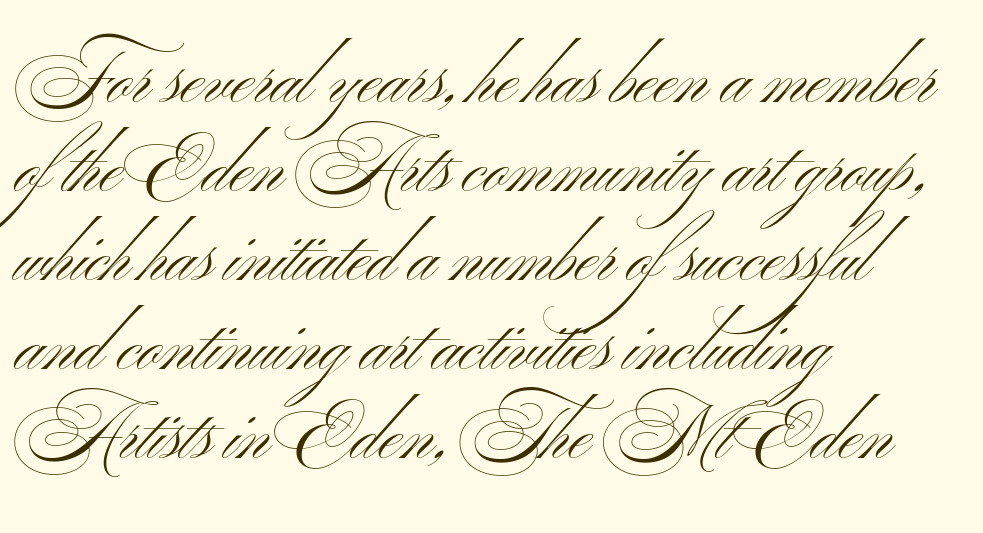
The image shows 73 px light, wide sans-serif type; set left-aligned, line spacing 1.22x, normal letter spacing, not underlined; medium stroke contrast and a small x-height.
